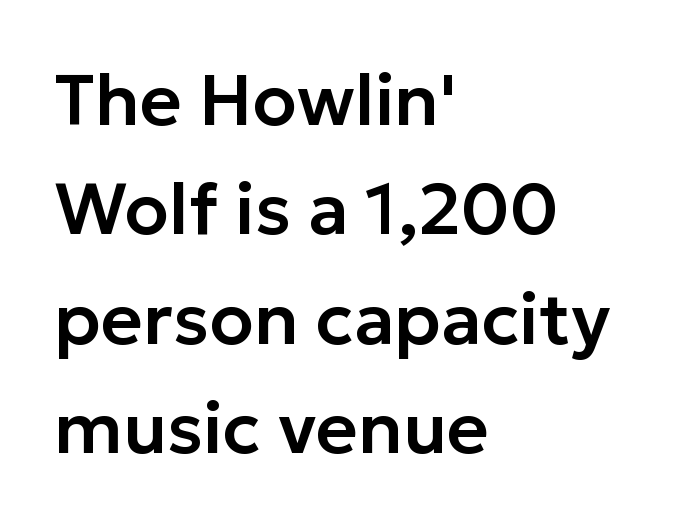
The lines in this sample share a left origin and differ only in where they stop. The passage shown is typeset with a sans-serif family. Words float on clear page, feet unadorned. Ordinary non-slanted type is in use. The rendering keeps characters at their native spacing.
